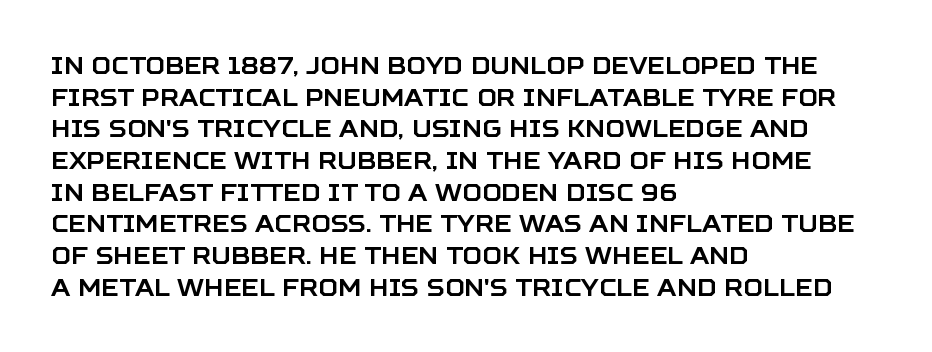
{"italic": "no", "underline": "no", "align": "left", "line_spacing": "normal", "line_spacing_ratio": 1.32, "letter_spacing": "normal", "letter_spacing_em": 0.0, "glyph_px": 24}
